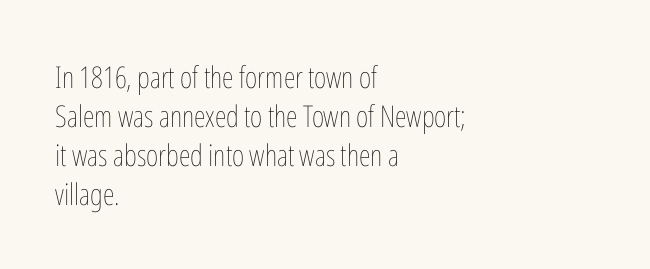
Q: Is the text bold? A: No.
Q: Is the text italic (slanted)? A: No, it is upright.
Q: Is the text underlined? A: No.
Q: How is the paragraph aligned? A: Left-aligned.
Q: Is the spacing between letters normal or unusually wide? A: Normal.
Q: Is the spacing between lines tight, normal or loose? A: Normal.
Q: Width (condensed, normal, or wide)? A: Condensed.
Q: Stroke contrast? A: Low.
Q: x-height? A: Medium.
Q: Monospaced? A: No.
